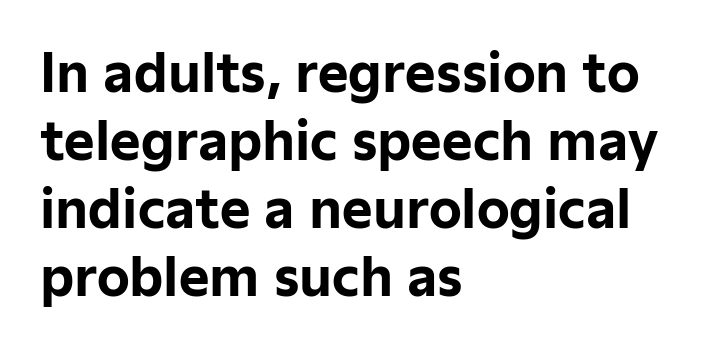
The image shows 52 px bold sans-serif type, upright; set left-aligned, normal line spacing (1.31x), normal letter spacing, not underlined; low stroke contrast and a medium x-height.
